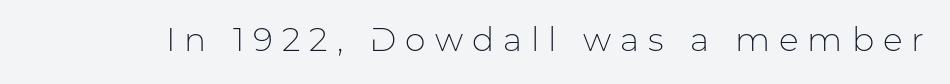
{"serif": "no", "italic": "no", "bold": "no", "weight": "light", "width": "normal", "stroke_contrast": "low", "x_height": "medium", "monospaced": "no", "underline": "no", "letter_spacing": "wide", "letter_spacing_em": 0.27, "glyph_px": 33}
